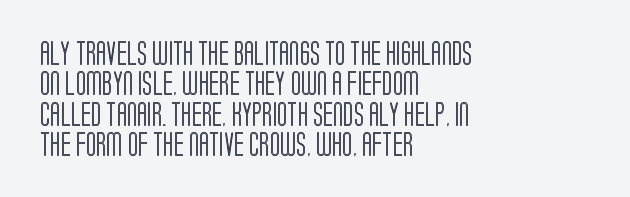
{"italic": "no", "underline": "no", "align": "left", "line_spacing": "normal", "line_spacing_ratio": 1.27, "letter_spacing": "normal", "letter_spacing_em": 0.0, "glyph_px": 24}
